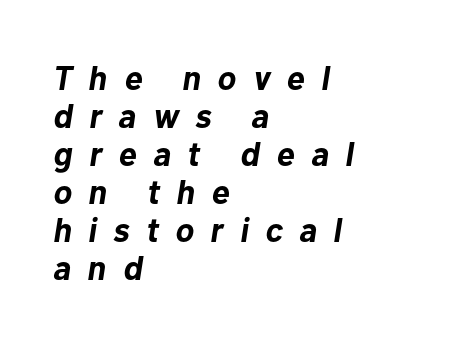
Q: Is the text bold? A: Yes.
Q: Is the text italic (slanted)? A: Yes, it leans right by about 10 degrees.
Q: Is the text underlined? A: No.
Q: How is the paragraph aligned? A: Left-aligned.
Q: Is the spacing between letters normal or unusually wide? A: Unusually wide.
Q: Is the spacing between lines tight, normal or loose? A: Tight.
Q: Width (condensed, normal, or wide)? A: Normal.
Q: Stroke contrast? A: Low.
Q: x-height? A: Medium.
Q: Monospaced? A: No.
